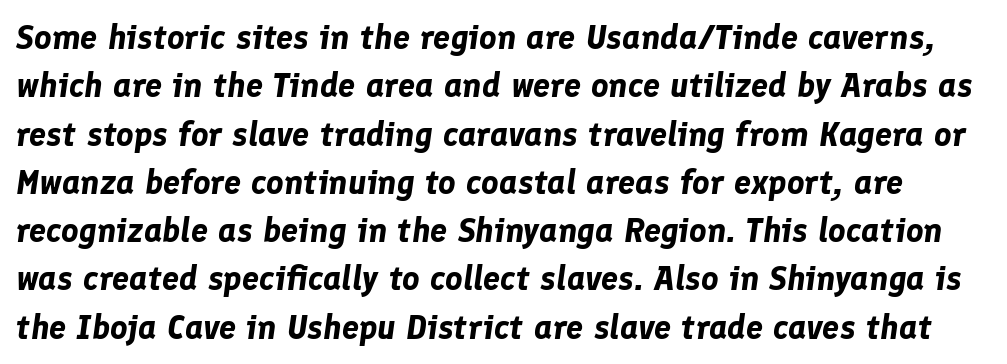
Q: Is the text bold? A: Yes.
Q: Is the text italic (slanted)? A: Yes, it leans right by about 8 degrees.
Q: Is the text underlined? A: No.
Q: Is the spacing between letters normal or unusually wide? A: Normal.
Q: Is the spacing between lines tight, normal or loose? A: Normal.
Q: Width (condensed, normal, or wide)? A: Normal.
Q: Stroke contrast? A: Low.
Q: x-height? A: Medium.
Q: Monospaced? A: No.
